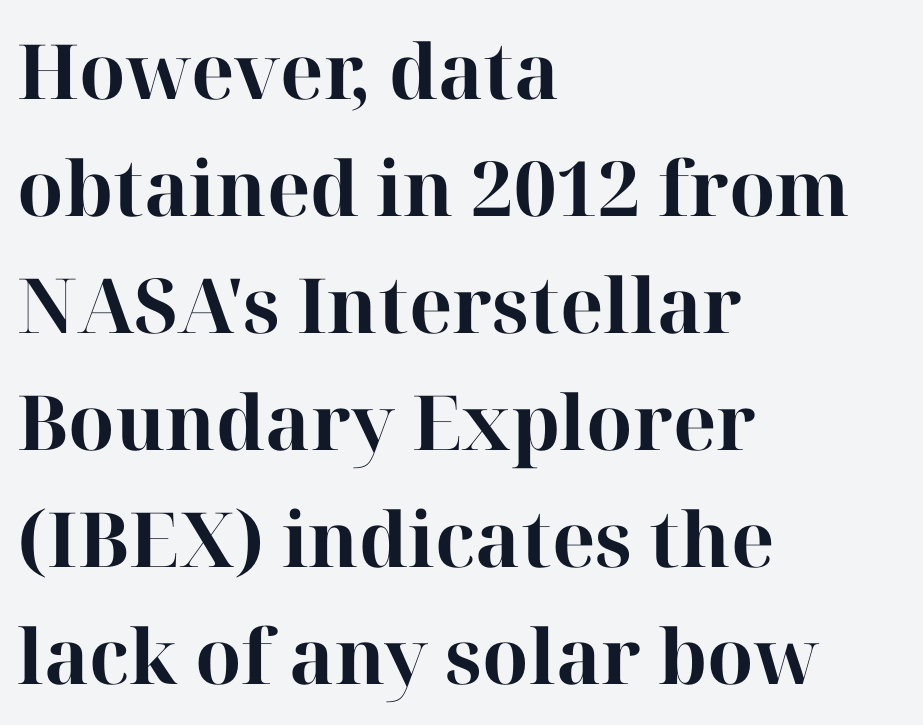
Posture: straight, roman, zero tilt. Character widths vary here, with narrow letters taking less room than wide ones. Its strokes are broad and dark, the hallmark of bold type. Summary of vertical rhythm: regular, with standard interline spacing. Words float on clear page, feet unadorned. The passage is arranged the way most books set body copy — flush left.
